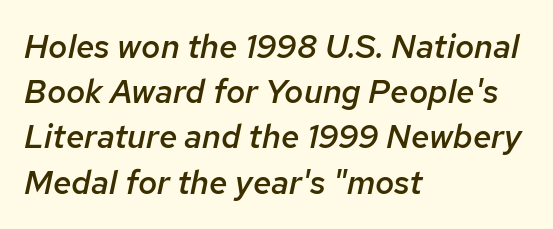
Q: Is the text bold? A: Semi-bold.
Q: Is the text italic (slanted)? A: Yes, it leans right by about 12 degrees.
Q: Is the text underlined? A: No.
Q: How is the paragraph aligned? A: Left-aligned.
Q: Is the spacing between letters normal or unusually wide? A: Normal.
Q: Is the spacing between lines tight, normal or loose? A: Normal.
Q: Width (condensed, normal, or wide)? A: Normal.
Q: Stroke contrast? A: Low.
Q: x-height? A: Medium.
Q: Monospaced? A: No.
